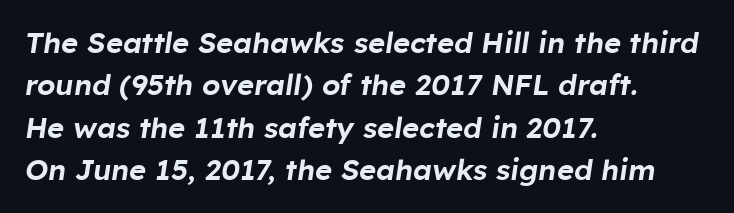
This sample uses an oblique cut, with every glyph tilted off the vertical. Quick note: interline space is typical. The face used here is proportionally spaced, like ordinary book or web type. Each row of text sits above clean, open space.
